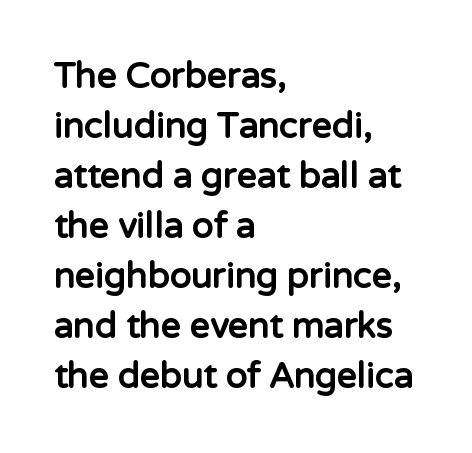
If you drew a line through each stem, it would be perfectly vertical. Is the letter spacing exaggerated? No — it looks like the ordinary default. Visually the block forms a straight wall on the left and a jagged coastline on the right. Are there feet on the stems? There aren't — it's a sans. The rendering uses a bold face; every stroke is thick and dark. Here the designer chose a conventional face with non-uniform glyph widths.
